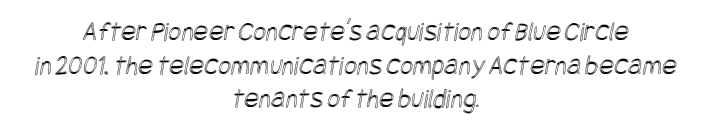
{"width": "condensed", "x_height": "large", "underline": "no", "align": "center", "line_spacing_ratio": 1.2, "letter_spacing": "normal", "letter_spacing_em": 0.0, "glyph_px": 28}
